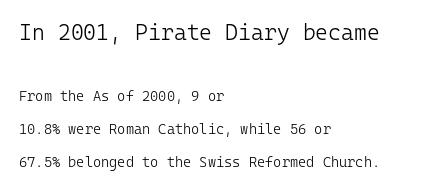
Q: Is the text bold? A: No.
Q: Is the text italic (slanted)? A: No, it is upright.
Q: Is the text underlined? A: No.
Q: How is the paragraph aligned? A: Left-aligned.
Q: Is the spacing between letters normal or unusually wide? A: Normal.
Q: Is the spacing between lines tight, normal or loose? A: Loose.
Q: Which block of text is set in a larger size, the first (top) or the second (bottom)? A: The first (top) one.
